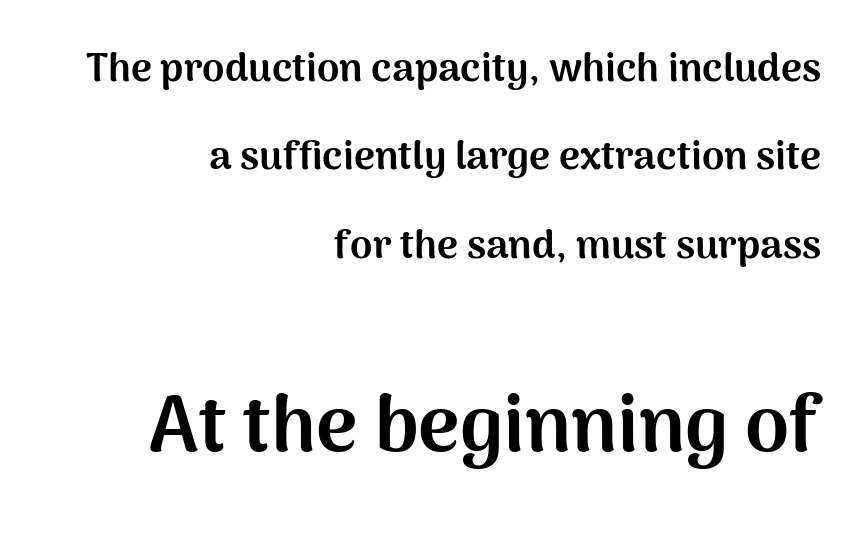
{"serif": "no", "italic": "no", "bold": "yes", "weight": "bold", "width": "normal", "stroke_contrast": "medium", "x_height": "medium", "monospaced": "no", "underline": "no", "align": "right", "line_spacing": "loose", "line_spacing_ratio": 2.21, "letter_spacing": "normal", "letter_spacing_em": 0.0, "larger_block": "second", "size_ratio": 1.98, "glyph_px": 79}
